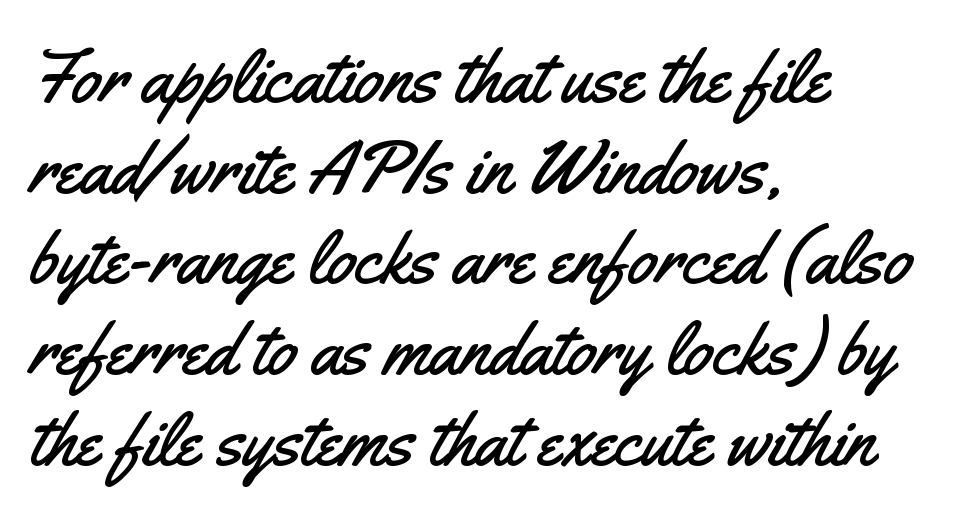
The image shows 75 px condensed sans-serif type; set left-aligned, line spacing 1.21x, normal letter spacing, not underlined; medium stroke contrast and a small x-height.
